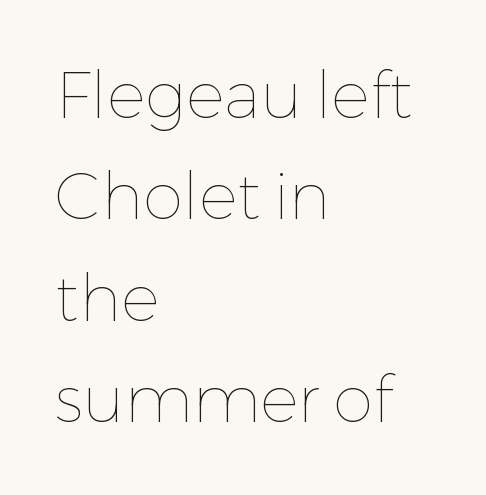
Q: Is the text bold? A: No.
Q: Is the text italic (slanted)? A: No, it is upright.
Q: Is the text underlined? A: No.
Q: How is the paragraph aligned? A: Left-aligned.
Q: Is the spacing between letters normal or unusually wide? A: Normal.
Q: Is the spacing between lines tight, normal or loose? A: Normal.
Q: Width (condensed, normal, or wide)? A: Normal.
Q: Stroke contrast? A: Low.
Q: x-height? A: Medium.
Q: Monospaced? A: No.
